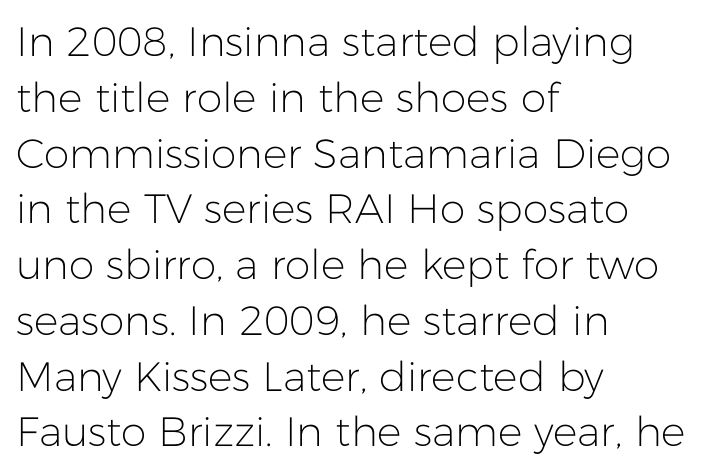
The image shows 41 px light sans-serif type, upright; set left-aligned, normal line spacing (1.36x), normal letter spacing, not underlined; low stroke contrast and a medium x-height.
